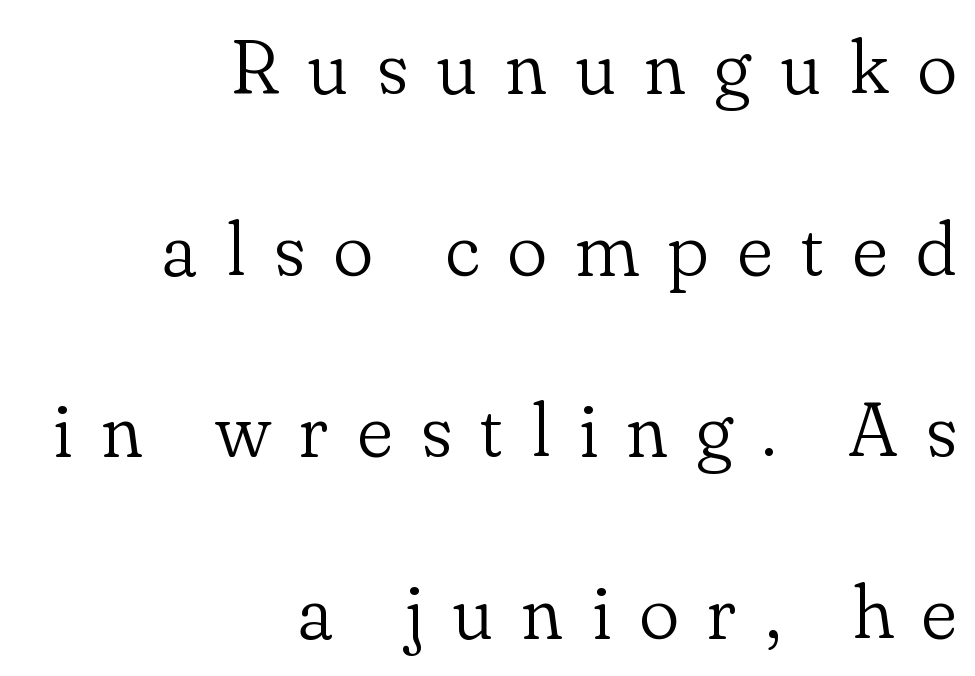
{"serif": "yes", "italic": "no", "bold": "no", "weight": "light", "width": "normal", "stroke_contrast": "low", "x_height": "small", "monospaced": "no", "underline": "no", "align": "right", "line_spacing": "loose", "line_spacing_ratio": 2.39, "letter_spacing": "wide", "letter_spacing_em": 0.37, "glyph_px": 76}
